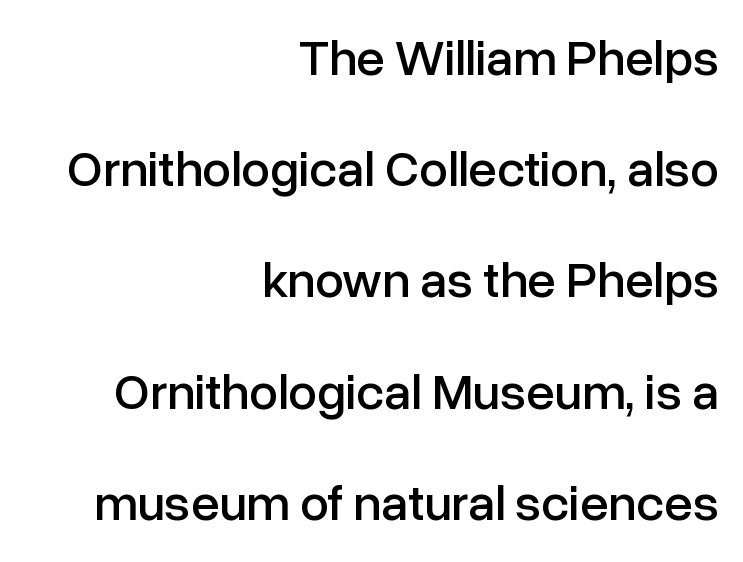
{"serif": "no", "italic": "no", "width": "normal", "stroke_contrast": "low", "x_height": "medium", "monospaced": "no", "underline": "no", "align": "right", "line_spacing": "loose", "line_spacing_ratio": 2.18, "letter_spacing": "normal", "letter_spacing_em": 0.0, "glyph_px": 51}
